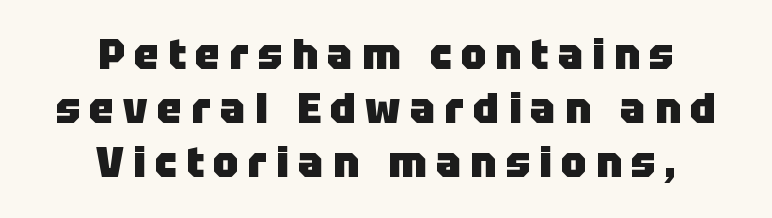
{"serif": "no", "italic": "no", "bold": "yes", "weight": "heavy", "width": "normal", "stroke_contrast": "low", "x_height": "large", "monospaced": "no", "underline": "no", "align": "center", "line_spacing": "normal", "line_spacing_ratio": 1.29, "letter_spacing": "wide", "letter_spacing_em": 0.22, "glyph_px": 42}
